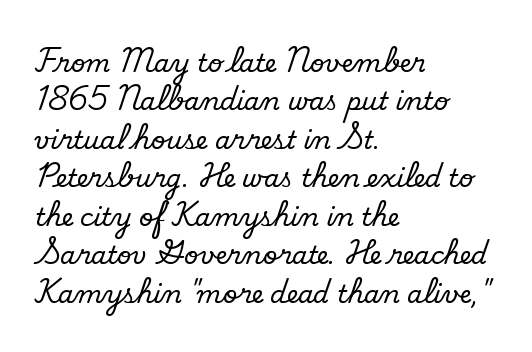
{"bold": "no", "underline": "no", "align": "left", "line_spacing": "normal", "line_spacing_ratio": 1.54, "letter_spacing": "normal", "letter_spacing_em": 0.0, "glyph_px": 25}
